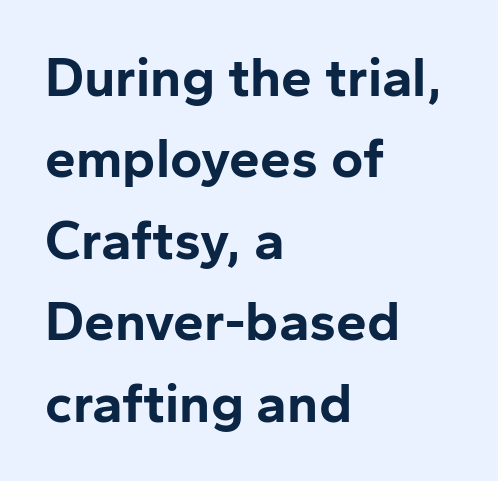
The lines in this sample share a left origin and differ only in where they stop. The sample has been set heavy, in full bold. Between one letter and the next there's only the usual sliver of space. Observe the absence of serifs on each vertical stroke in this sample. No italicization has been applied; the sample stays upright. Regular leading.
